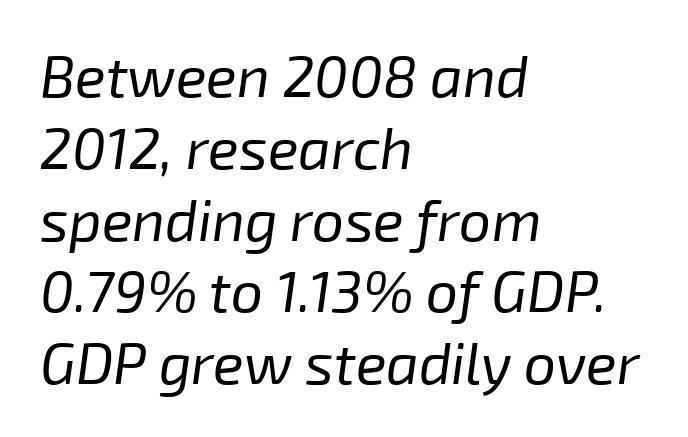
Caption: multi-line text, flush left, ragged right. Character widths vary here, with narrow letters taking less room than wide ones. The passage shown stacks its lines at a standard gap. This rendering leaves character spacing at its baseline value. Compared with ordinary roman type, these characters are visibly tilted. Is the type heavy? It reads as light-to-regular instead.
